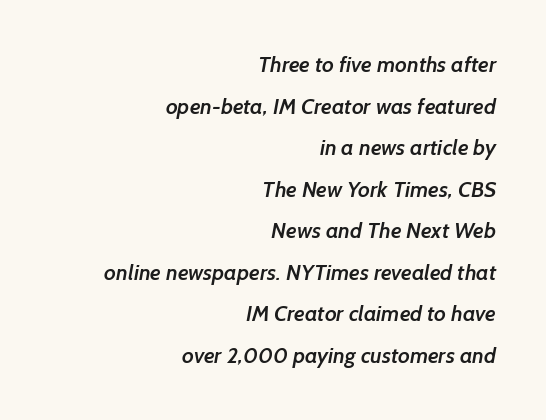
{"bold": "semi", "underline": "no", "align": "right", "line_spacing_ratio": 1.89, "letter_spacing": "normal", "letter_spacing_em": 0.0, "glyph_px": 22}
